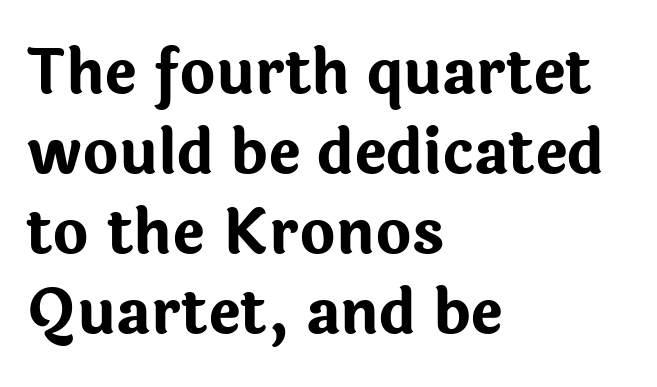
Q: Is the text bold? A: Yes.
Q: Is the text italic (slanted)? A: No, it is upright.
Q: Is the typeface a serif or a sans-serif typeface? A: Sans-serif.
Q: Is the text underlined? A: No.
Q: How is the paragraph aligned? A: Left-aligned.
Q: Is the spacing between letters normal or unusually wide? A: Normal.
Q: Is the spacing between lines tight, normal or loose? A: Normal.
Q: Width (condensed, normal, or wide)? A: Normal.
Q: Stroke contrast? A: Low.
Q: x-height? A: Medium.
Q: Monospaced? A: No.
